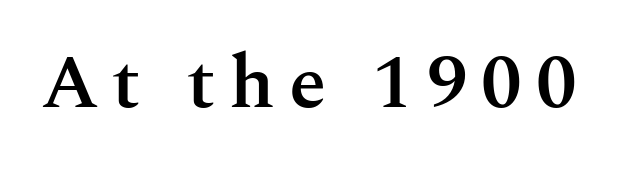
The image shows 76 px semibold serif type, upright; set not underlined; medium stroke contrast and a medium x-height.
